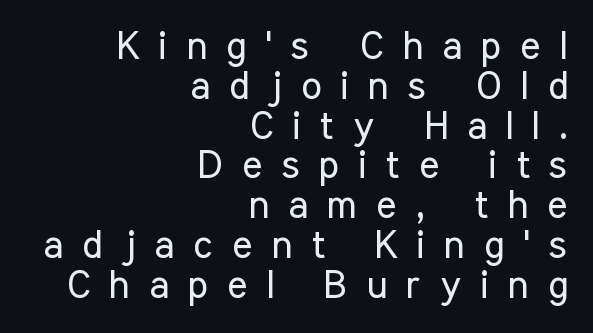
{"serif": "no", "italic": "no", "bold": "no", "weight": "regular", "width": "condensed", "stroke_contrast": "low", "x_height": "medium", "monospaced": "no", "underline": "no", "align": "right", "line_spacing": "tight", "line_spacing_ratio": 1.02, "letter_spacing": "wide", "letter_spacing_em": 0.49, "glyph_px": 39}
